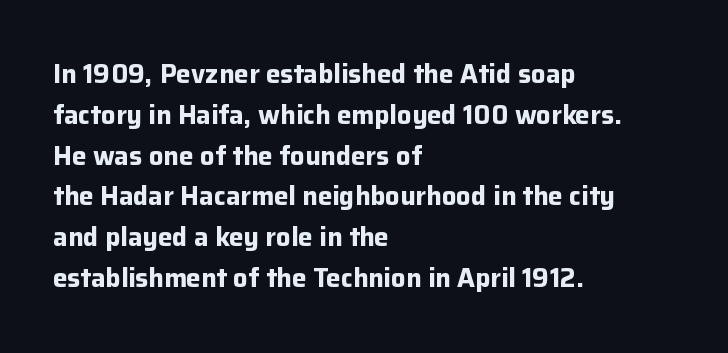
The image shows 26 px bold type, upright; set left-aligned, normal line spacing (1.57x), normal letter spacing, not underlined.
